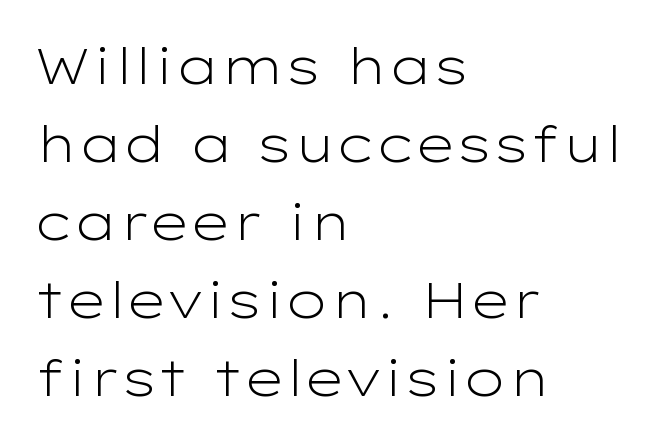
Unmarked baselines from the first word to the last. If you measured baseline to baseline, you'd find a middling distance. Is this a fixed-width face? No — the glyphs have proportional, varying widths. The paragraph has a hard left edge and a soft right edge.
